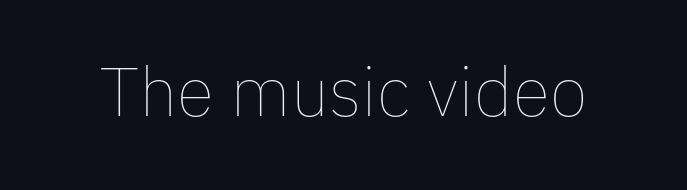
{"italic": "no", "bold": "no", "weight": "thin", "width": "normal", "stroke_contrast": "low", "x_height": "medium", "monospaced": "no", "underline": "no", "letter_spacing": "normal", "letter_spacing_em": 0.0, "glyph_px": 69}
